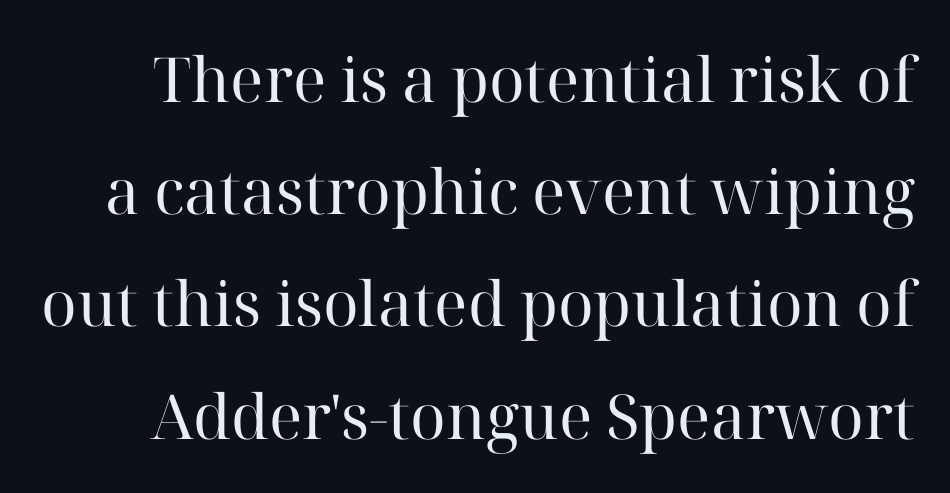
The font family rendered here belongs to the serif group. Students, note that the glyphs here touch the page at normal intervals. This is the regular roman posture of the typeface. The area under the type is left untouched.
